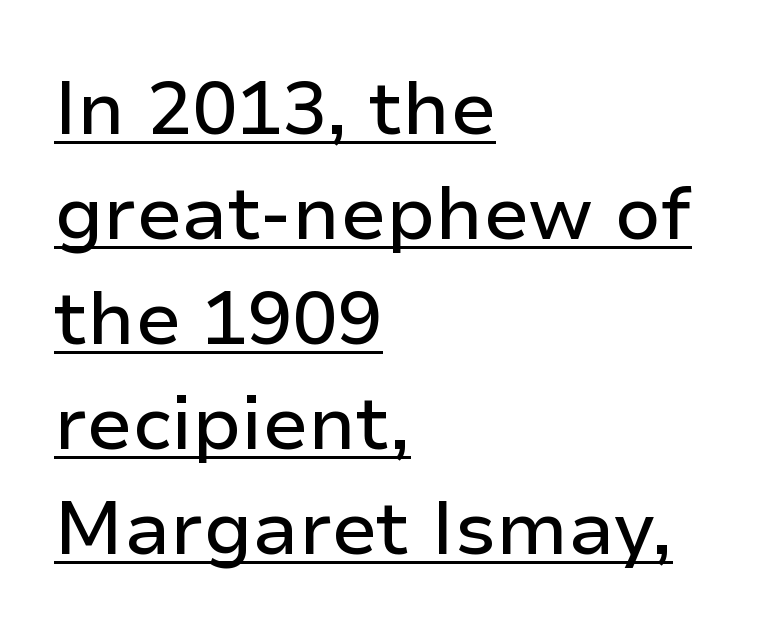
Q: Is the text italic (slanted)? A: No, it is upright.
Q: Is the typeface a serif or a sans-serif typeface? A: Sans-serif.
Q: Is the text underlined? A: Yes.
Q: How is the paragraph aligned? A: Left-aligned.
Q: Is the spacing between letters normal or unusually wide? A: Normal.
Q: Is the spacing between lines tight, normal or loose? A: Normal.
Q: Width (condensed, normal, or wide)? A: Normal.
Q: Stroke contrast? A: Low.
Q: x-height? A: Medium.
Q: Monospaced? A: No.
